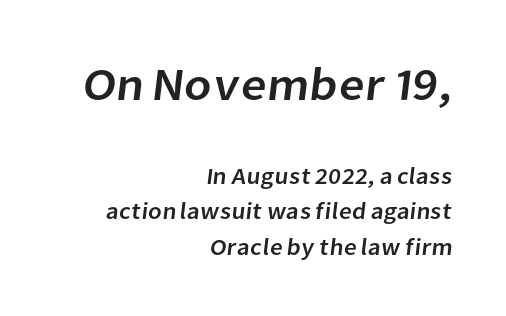
Think of a printed novel: that variable character pitch is what you see here. This rendering leaves character spacing at its baseline value. The rendering anchors every line to the right-hand side. A clean baseline with only descenders dipping below it. Note: larger setting up top, smaller setting below.
